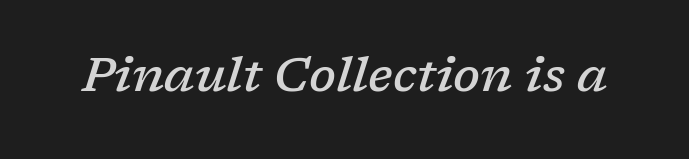
{"serif": "yes", "italic": "yes", "lean": "right", "slant_degrees": 17, "bold": "semi", "weight": "semibold", "width": "normal", "stroke_contrast": "low", "x_height": "medium", "monospaced": "no", "underline": "no", "letter_spacing": "normal", "letter_spacing_em": 0.0, "glyph_px": 48}
